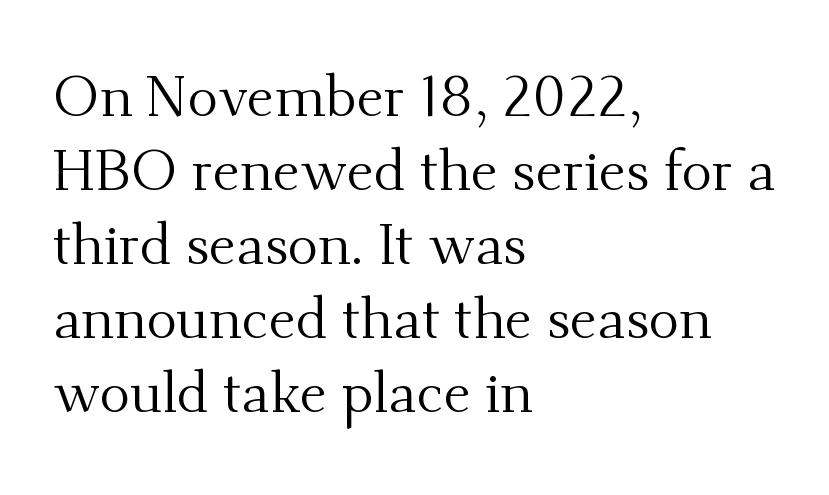
The image shows 57 px regular-weight serif type, upright; set left-aligned, normal line spacing (1.3x), normal letter spacing, not underlined; medium stroke contrast and a small x-height.
